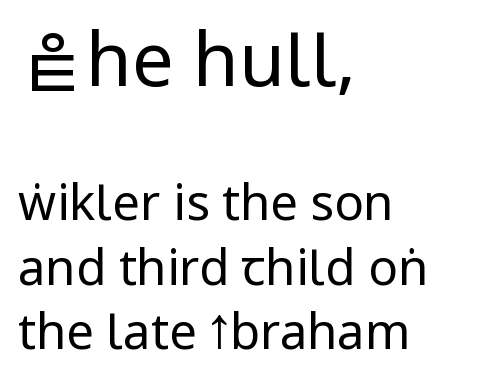
{"serif": "no", "italic": "no", "bold": "no", "weight": "regular", "width": "condensed", "stroke_contrast": "low", "x_height": "large", "monospaced": "no", "underline": "no", "align": "left", "line_spacing": "normal", "line_spacing_ratio": 1.32, "letter_spacing": "normal", "letter_spacing_em": 0.0, "larger_block": "first", "size_ratio": 1.51, "glyph_px": 74}
